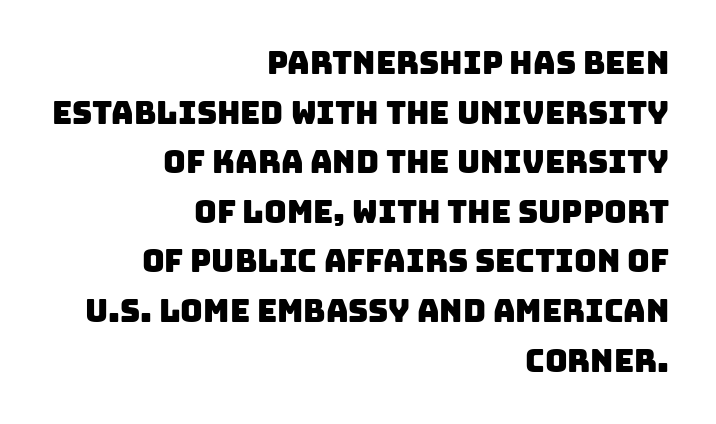
The image shows 31 px sans-serif type; set right-aligned, normal line spacing (1.6x), normal letter spacing, not underlined; low stroke contrast and a large x-height.
